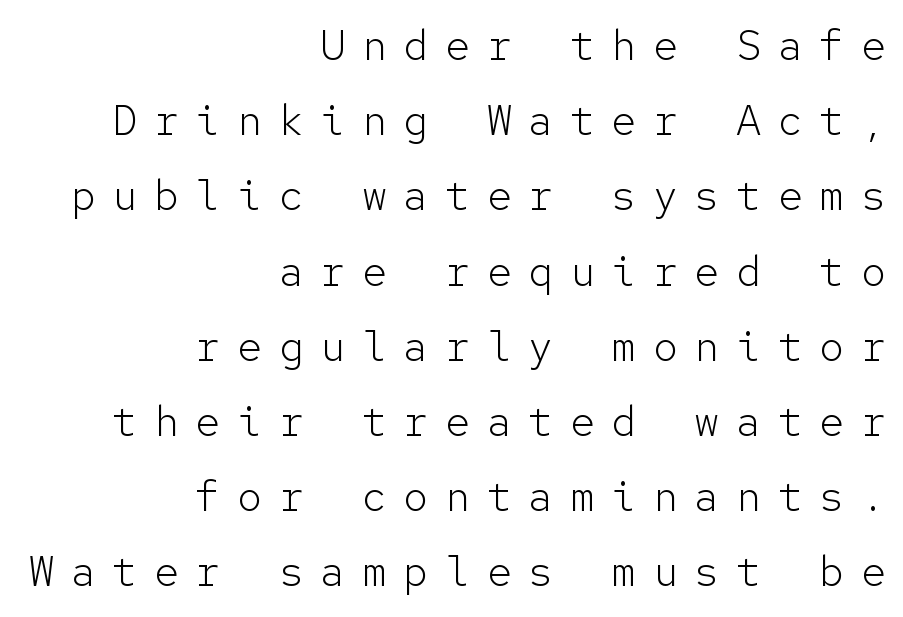
{"serif": "no", "italic": "no", "bold": "no", "weight": "light", "width": "normal", "stroke_contrast": "low", "x_height": "medium", "monospaced": "yes", "underline": "no", "align": "right", "line_spacing_ratio": 1.79, "letter_spacing": "wide", "letter_spacing_em": 0.39, "glyph_px": 42}
